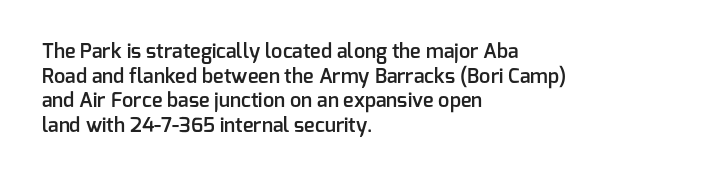
The image shows 20 px text type, upright; set left-aligned, line spacing 1.23x, normal letter spacing, not underlined.
